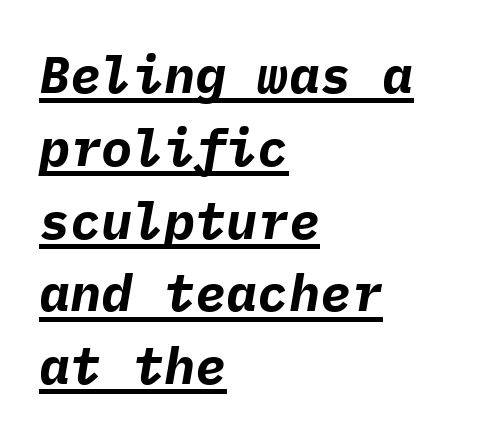
The image shows 52 px bold type, italic (leaning right), monospaced; set left-aligned, normal line spacing (1.4x), normal letter spacing, underlined; low stroke contrast and a medium x-height.
